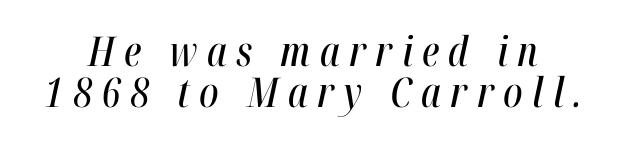
Each row of text sits above clean, open space. Successive baselines arrive quickly, one right under another. Spacing verdict: proportional, widths tailored to each character. You can tell it's italic because the verticals aren't actually vertical.
